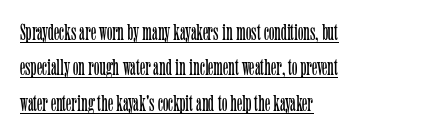
The image shows 23 px text type, upright; set left-aligned, normal line spacing (1.54x), normal letter spacing, underlined.
